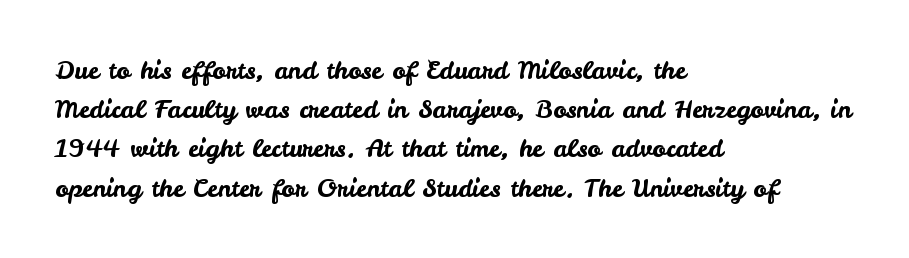
{"underline": "no", "align": "left", "line_spacing": "normal", "line_spacing_ratio": 1.57, "letter_spacing": "normal", "letter_spacing_em": 0.0, "glyph_px": 25}
